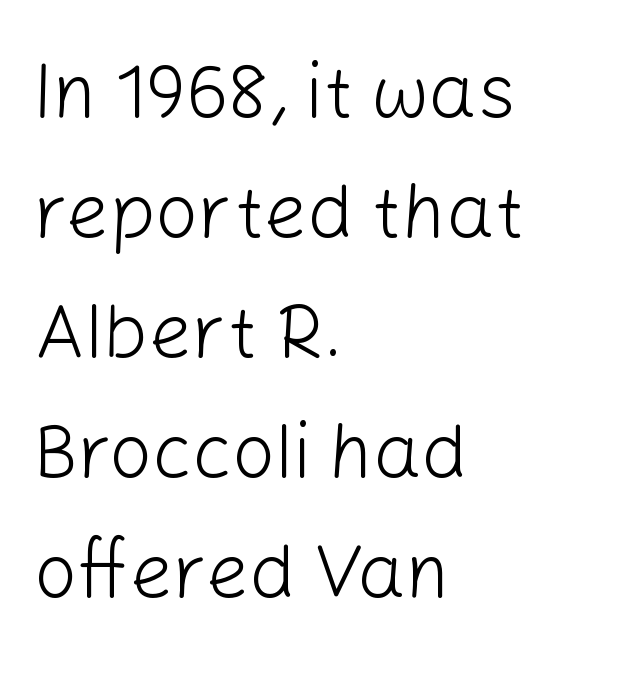
{"serif": "no", "italic": "no", "bold": "no", "weight": "light", "width": "normal", "stroke_contrast": "low", "x_height": "medium", "monospaced": "no", "underline": "no", "align": "left", "line_spacing": "normal", "line_spacing_ratio": 1.58, "letter_spacing": "normal", "letter_spacing_em": 0.0, "glyph_px": 76}
